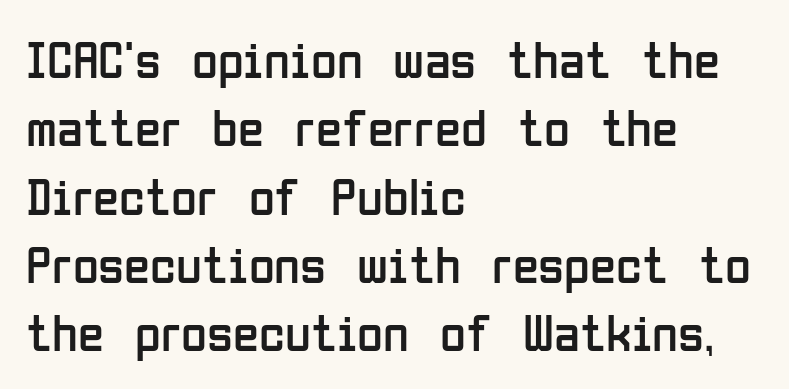
Q: Is the text bold? A: No.
Q: Is the text italic (slanted)? A: No, it is upright.
Q: Is the typeface a serif or a sans-serif typeface? A: Sans-serif.
Q: Is the text underlined? A: No.
Q: How is the paragraph aligned? A: Left-aligned.
Q: Is the spacing between letters normal or unusually wide? A: Normal.
Q: Is the spacing between lines tight, normal or loose? A: Normal.
Q: Width (condensed, normal, or wide)? A: Condensed.
Q: Stroke contrast? A: Low.
Q: x-height? A: Medium.
Q: Monospaced? A: No.
